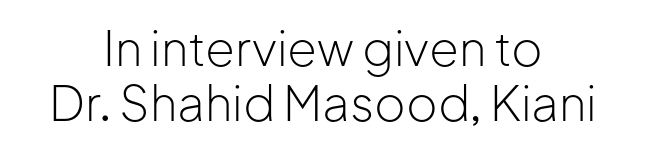
{"serif": "no", "italic": "no", "bold": "no", "weight": "light", "width": "normal", "stroke_contrast": "low", "x_height": "medium", "monospaced": "no", "underline": "no", "align": "center", "line_spacing": "tight", "line_spacing_ratio": 1.15, "letter_spacing": "normal", "letter_spacing_em": 0.0, "glyph_px": 48}
